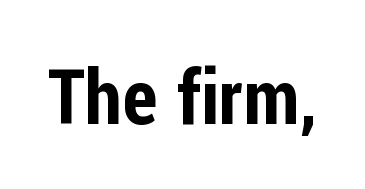
The image shows 76 px condensed sans-serif type, upright; set normal letter spacing, not underlined; low stroke contrast and a medium x-height.
